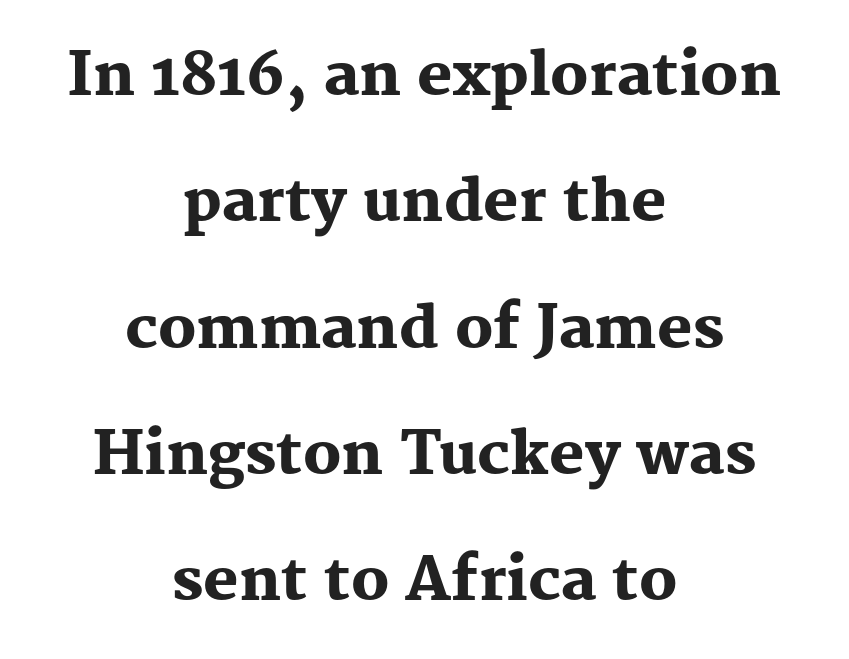
Q: Is the text bold? A: Yes.
Q: Is the text italic (slanted)? A: No, it is upright.
Q: Is the typeface a serif or a sans-serif typeface? A: Serif.
Q: Is the text underlined? A: No.
Q: How is the paragraph aligned? A: Centered.
Q: Is the spacing between letters normal or unusually wide? A: Normal.
Q: Is the spacing between lines tight, normal or loose? A: Loose.
Q: Width (condensed, normal, or wide)? A: Normal.
Q: Stroke contrast? A: Medium.
Q: x-height? A: Medium.
Q: Monospaced? A: No.
